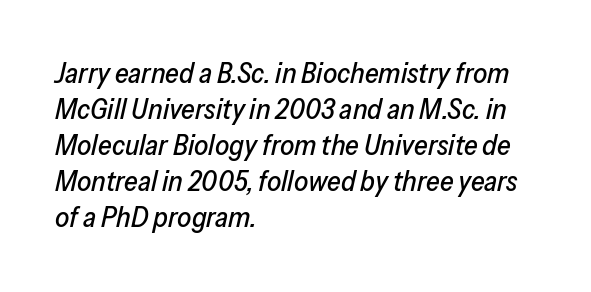
The image shows 28 px text type, italic (leaning right); set left-aligned, normal line spacing (1.29x), normal letter spacing, not underlined; low stroke contrast and a medium x-height.
